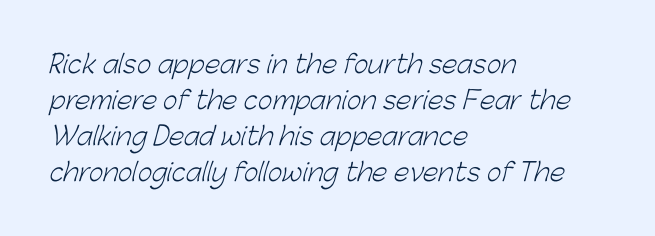
{"bold": "no", "underline": "no", "align": "left", "line_spacing": "normal", "line_spacing_ratio": 1.44, "letter_spacing": "normal", "letter_spacing_em": 0.0, "glyph_px": 25}
